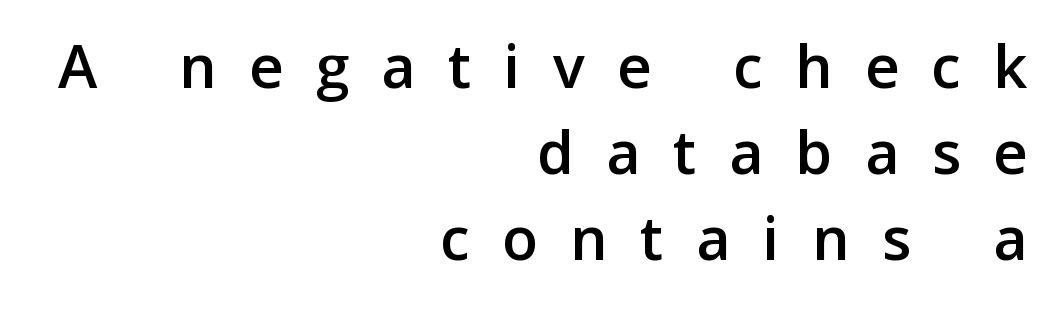
Nobody drew a line under any word here. Character widths vary here, with narrow letters taking less room than wide ones. Right-aligned paragraph, ragged on the left. The letters stand straight up with perfectly vertical stems. How are the letters spaced? Widely, with obvious added tracking. Each letter's strokes conclude bluntly, with no projecting serifs.
